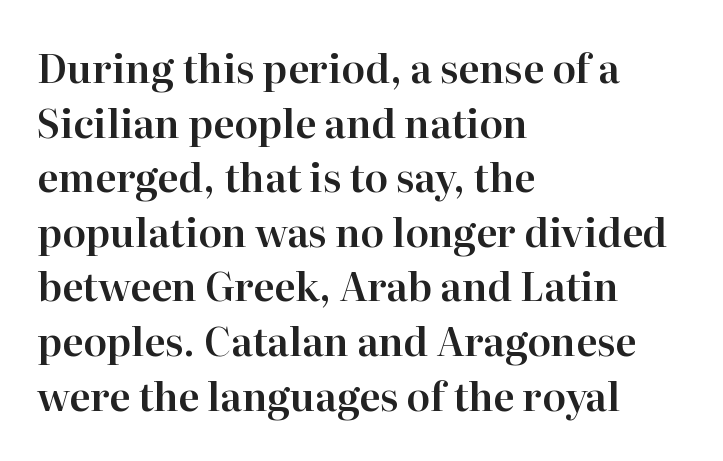
{"serif": "yes", "italic": "no", "width": "normal", "stroke_contrast": "high", "x_height": "medium", "monospaced": "no", "underline": "no", "align": "left", "line_spacing": "normal", "line_spacing_ratio": 1.4, "letter_spacing": "normal", "letter_spacing_em": 0.0, "glyph_px": 39}
